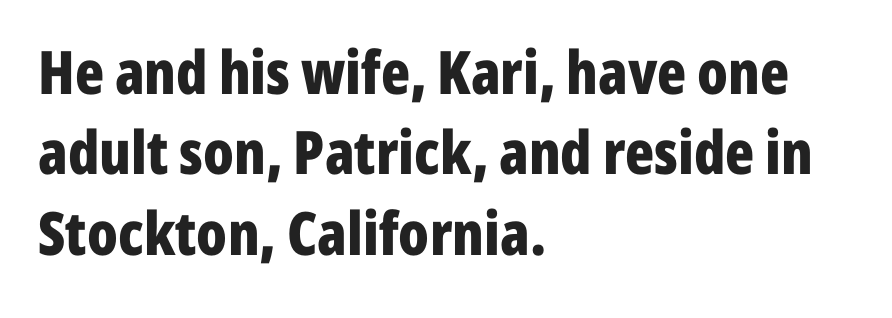
{"serif": "no", "italic": "no", "bold": "yes", "weight": "bold", "width": "condensed", "stroke_contrast": "low", "x_height": "medium", "monospaced": "no", "underline": "no", "align": "left", "line_spacing": "normal", "line_spacing_ratio": 1.34, "letter_spacing": "normal", "letter_spacing_em": 0.0, "glyph_px": 60}
